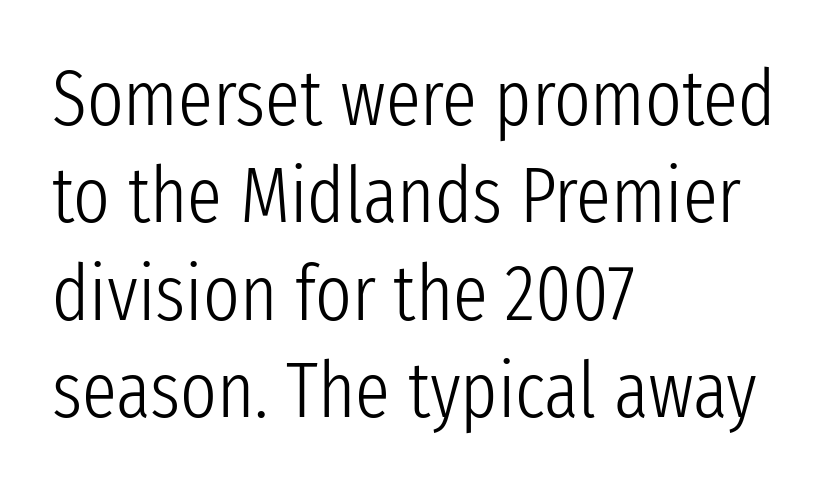
Summary of vertical rhythm: regular, with standard interline spacing. Does the copy run flush right? No — it runs flush left. Tracking here is standard; glyphs follow each other at the usual distance. Font category for this specimen: sans-serif.
